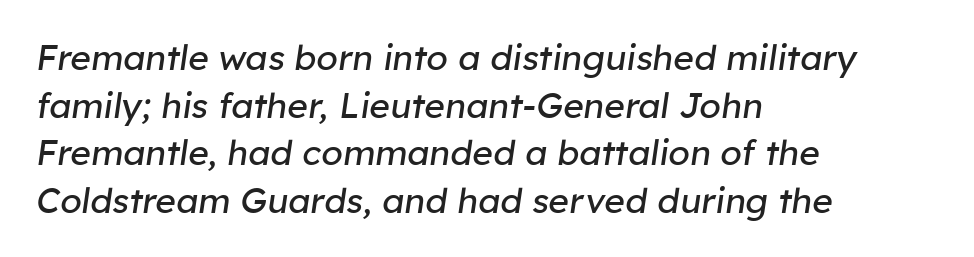
Q: Is the text bold? A: No.
Q: Is the text italic (slanted)? A: Yes, it leans right by about 8 degrees.
Q: Is the text underlined? A: No.
Q: How is the paragraph aligned? A: Left-aligned.
Q: Is the spacing between letters normal or unusually wide? A: Normal.
Q: Is the spacing between lines tight, normal or loose? A: Normal.
Q: Width (condensed, normal, or wide)? A: Normal.
Q: Stroke contrast? A: Low.
Q: x-height? A: Medium.
Q: Monospaced? A: No.
